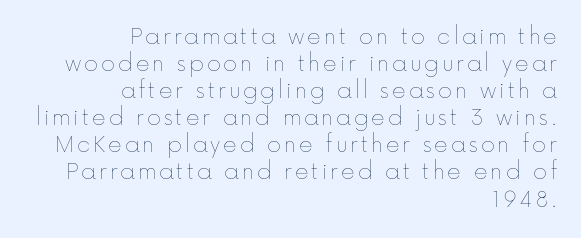
{"italic": "no", "bold": "no", "underline": "no", "align": "right", "line_spacing": "normal", "line_spacing_ratio": 1.29, "glyph_px": 21}
